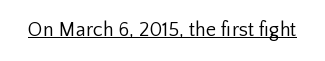
Q: Is the text bold? A: No.
Q: Is the text italic (slanted)? A: No, it is upright.
Q: Is the text underlined? A: Yes.
Q: Is the spacing between letters normal or unusually wide? A: Normal.
